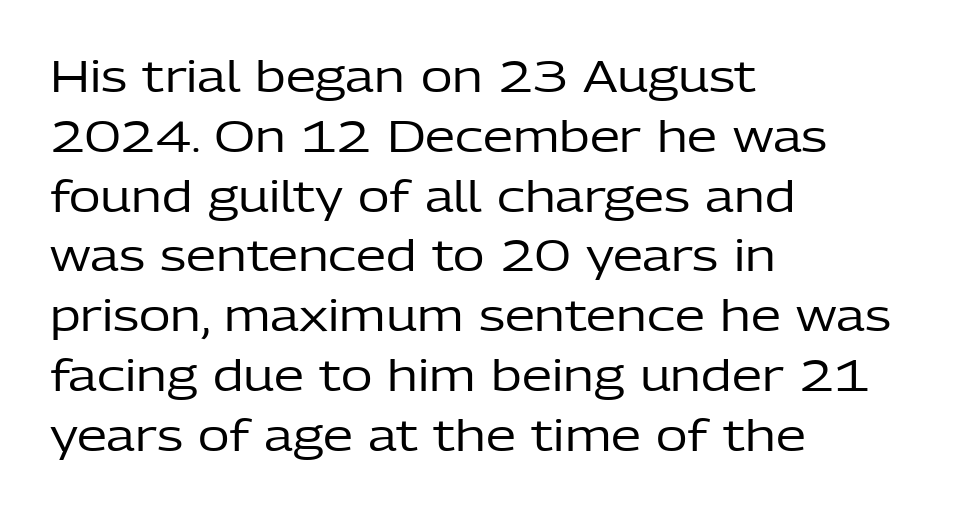
The image shows 43 px regular-weight sans-serif type, upright; set left-aligned, normal line spacing (1.39x), normal letter spacing, not underlined; low stroke contrast and a medium x-height.
